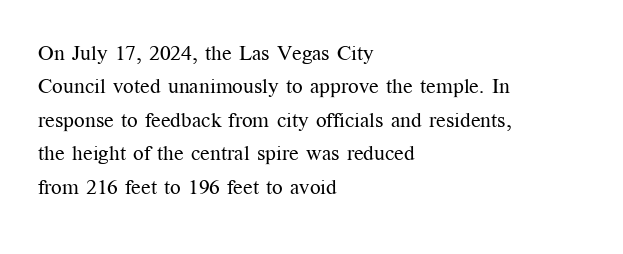
How would I describe the line gaps? Plain and ordinary. Weight: in the light-to-regular range. The type is set solid horizontally, with unmodified tracking. The lines are quadded left.
